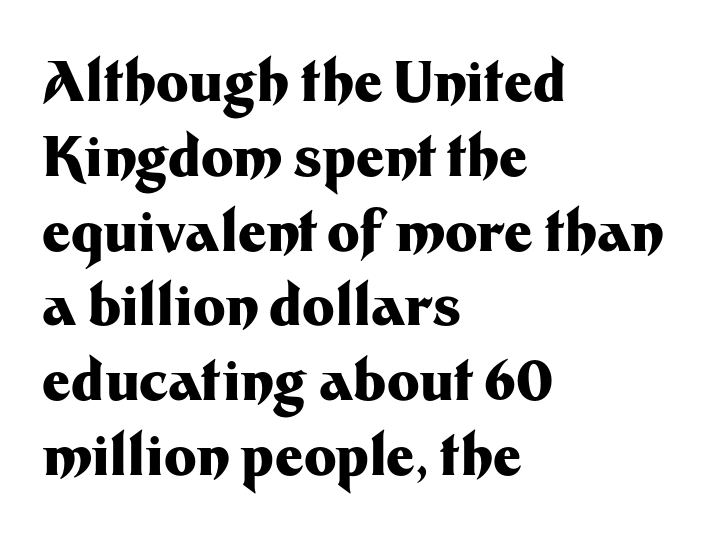
Q: Is the text bold? A: Yes.
Q: Is the text italic (slanted)? A: No, it is upright.
Q: Is the typeface a serif or a sans-serif typeface? A: Sans-serif.
Q: Is the text underlined? A: No.
Q: How is the paragraph aligned? A: Left-aligned.
Q: Is the spacing between letters normal or unusually wide? A: Normal.
Q: Is the spacing between lines tight, normal or loose? A: Normal.
Q: Width (condensed, normal, or wide)? A: Normal.
Q: Stroke contrast? A: Medium.
Q: x-height? A: Medium.
Q: Monospaced? A: No.
